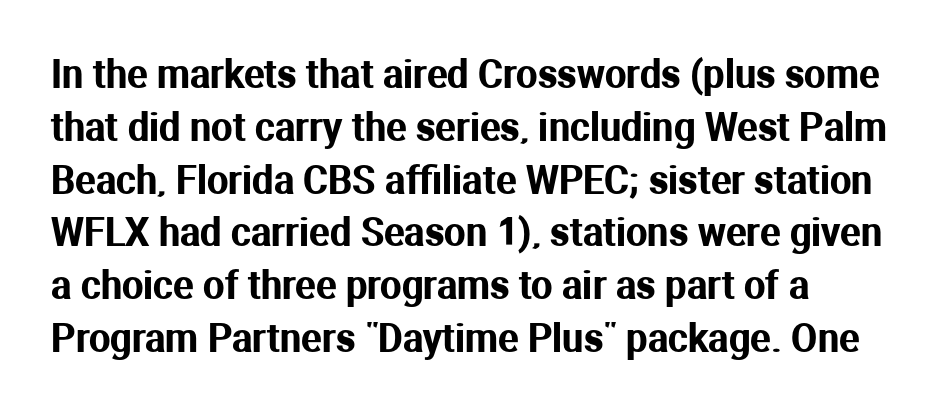
{"serif": "no", "italic": "no", "width": "normal", "stroke_contrast": "medium", "x_height": "medium", "monospaced": "no", "underline": "no", "align": "left", "line_spacing": "normal", "line_spacing_ratio": 1.39, "letter_spacing": "normal", "letter_spacing_em": 0.0, "glyph_px": 38}
